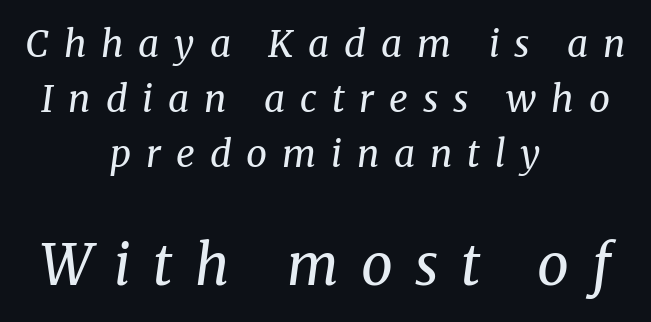
{"serif": "yes", "italic": "yes", "lean": "right", "slant_degrees": 8, "bold": "no", "weight": "regular", "width": "normal", "stroke_contrast": "medium", "x_height": "medium", "monospaced": "no", "underline": "no", "align": "center", "line_spacing": "normal", "line_spacing_ratio": 1.48, "letter_spacing": "wide", "letter_spacing_em": 0.4, "larger_block": "second", "size_ratio": 1.51, "glyph_px": 56}
